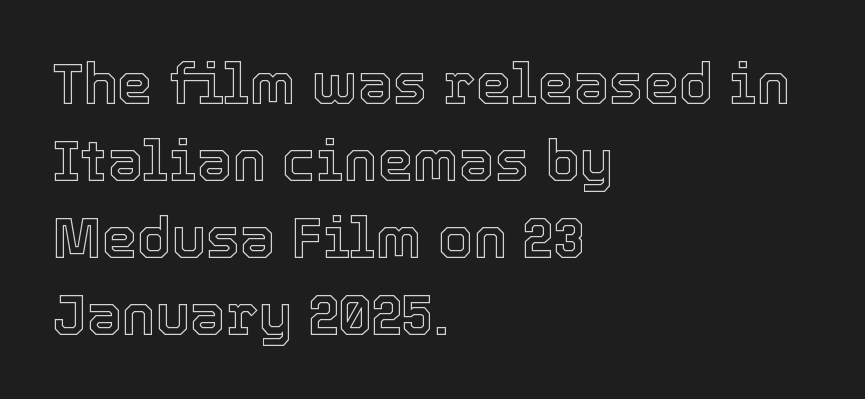
{"italic": "no", "width": "normal", "x_height": "medium", "monospaced": "no", "underline": "no", "align": "left", "line_spacing": "normal", "line_spacing_ratio": 1.35, "letter_spacing": "normal", "letter_spacing_em": 0.0, "glyph_px": 57}
